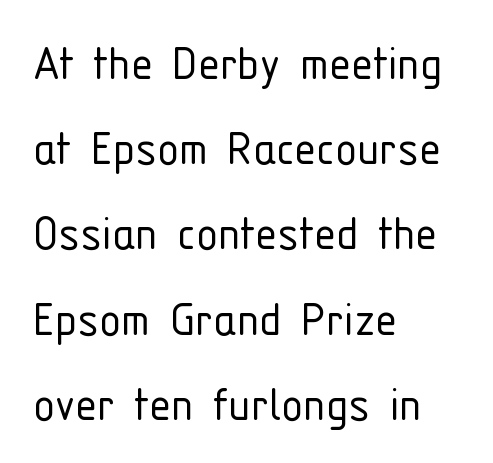
Q: Is the text bold? A: No.
Q: Is the text italic (slanted)? A: No, it is upright.
Q: Is the typeface a serif or a sans-serif typeface? A: Sans-serif.
Q: Is the text underlined? A: No.
Q: How is the paragraph aligned? A: Left-aligned.
Q: Is the spacing between letters normal or unusually wide? A: Normal.
Q: Is the spacing between lines tight, normal or loose? A: Normal.
Q: Width (condensed, normal, or wide)? A: Condensed.
Q: Stroke contrast? A: Low.
Q: x-height? A: Medium.
Q: Monospaced? A: No.
